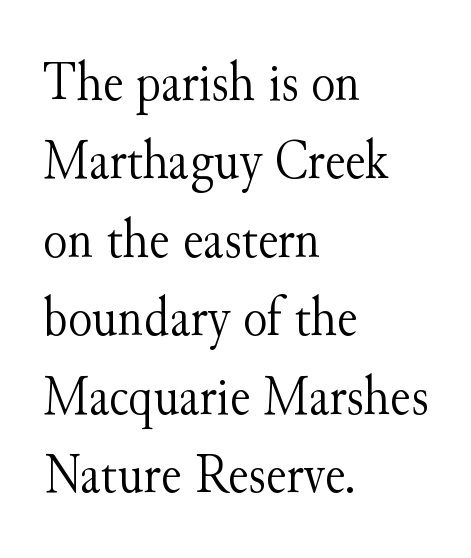
Q: Is the text bold? A: No.
Q: Is the text italic (slanted)? A: No, it is upright.
Q: Is the typeface a serif or a sans-serif typeface? A: Serif.
Q: Is the text underlined? A: No.
Q: How is the paragraph aligned? A: Left-aligned.
Q: Is the spacing between letters normal or unusually wide? A: Normal.
Q: Is the spacing between lines tight, normal or loose? A: Normal.
Q: Width (condensed, normal, or wide)? A: Normal.
Q: Stroke contrast? A: Medium.
Q: x-height? A: Small.
Q: Monospaced? A: No.
